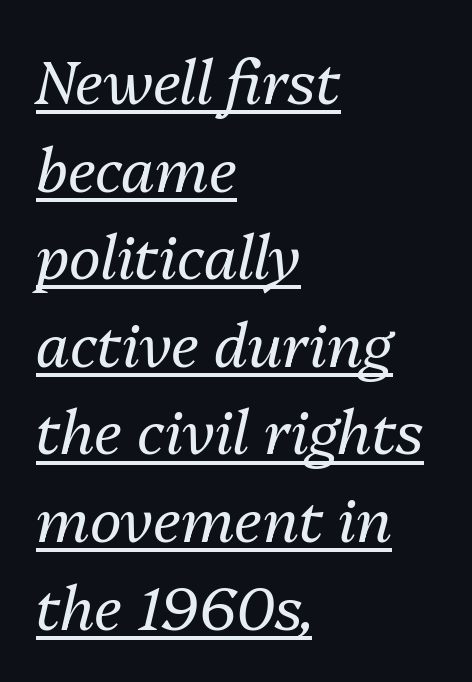
Here the designer chose a conventional face with non-uniform glyph widths. The vertical gap from one line to the next is medium. The font's italic variant was chosen for this text. Descenders here cross a horizontal rule under the line.
